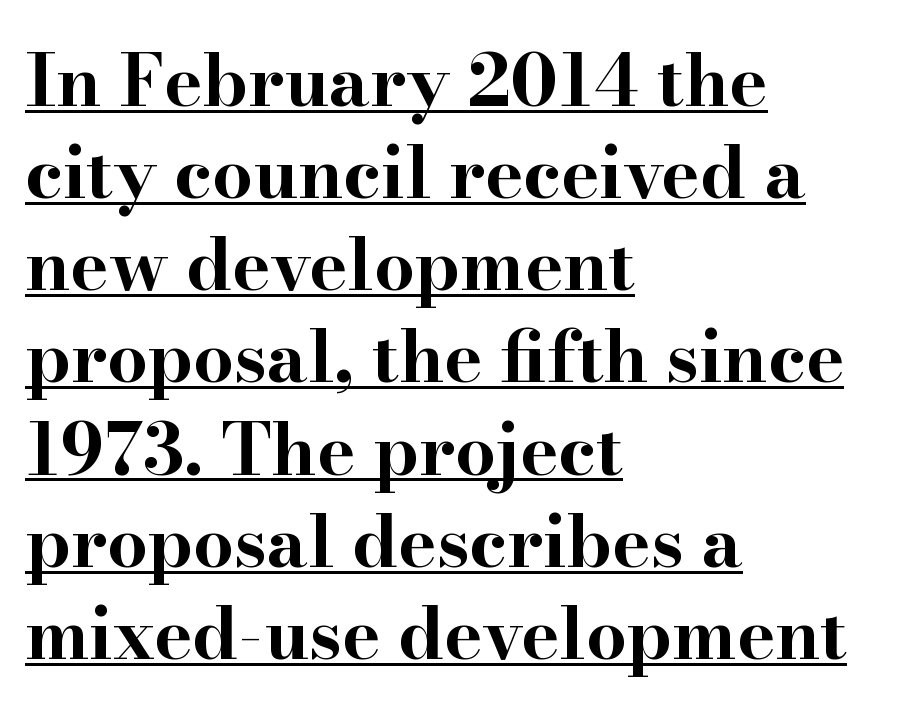
The face used here is proportionally spaced, like ordinary book or web type. Note: serifs present on the glyphs. Reading down the column, the eye jumps a familiar distance to each next line. Has an underline been added? It has. Rendered with straight, roman letterforms. Letter spacing: default.
